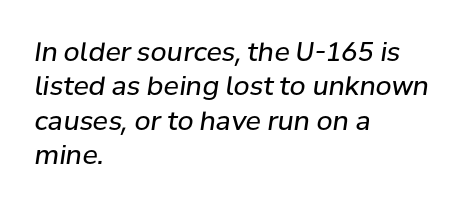
Q: Is the text bold? A: No.
Q: Is the text italic (slanted)? A: Yes, it leans right by about 8 degrees.
Q: Is the text underlined? A: No.
Q: How is the paragraph aligned? A: Left-aligned.
Q: Is the spacing between letters normal or unusually wide? A: Normal.
Q: Is the spacing between lines tight, normal or loose? A: Normal.
